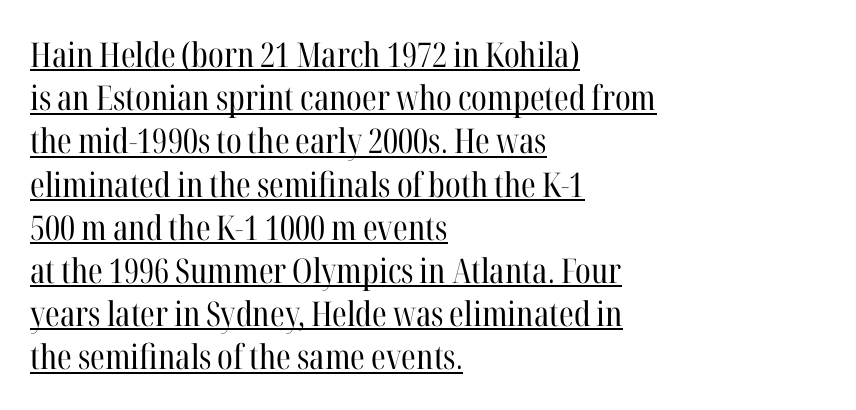
{"serif": "yes", "italic": "no", "bold": "no", "weight": "regular", "width": "condensed", "stroke_contrast": "high", "x_height": "medium", "monospaced": "no", "underline": "yes", "align": "left", "line_spacing": "normal", "line_spacing_ratio": 1.27, "letter_spacing": "normal", "letter_spacing_em": 0.0, "glyph_px": 34}
